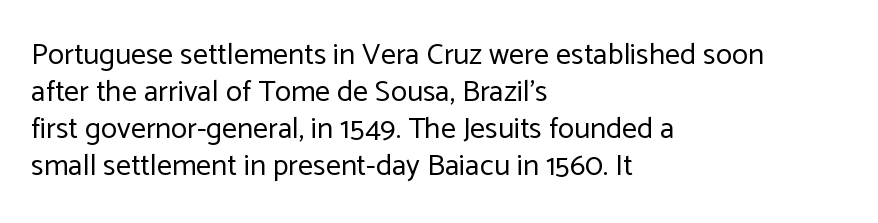
{"serif": "no", "italic": "no", "bold": "no", "weight": "regular", "width": "normal", "stroke_contrast": "low", "x_height": "medium", "monospaced": "no", "underline": "no", "align": "left", "line_spacing_ratio": 1.23, "letter_spacing": "normal", "letter_spacing_em": 0.0, "glyph_px": 30}
